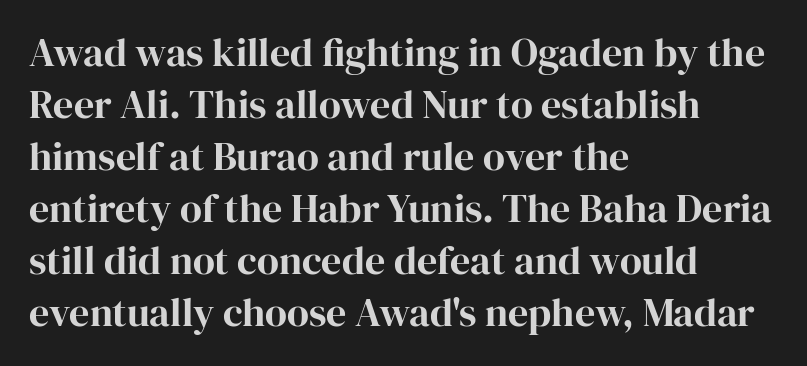
Alignment: flush left. Compared with typical paragraphs, the rows here are spaced about the same. A roman cut, with each character standing at attention. The face used here is proportionally spaced, like ordinary book or web type. A typesetter would label this face a serif. Default kerning and tracking; the words read as compact shapes.
